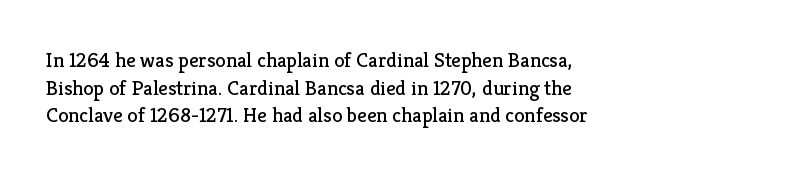
The image shows 21 px text type, upright; set left-aligned, normal line spacing (1.32x), normal letter spacing, not underlined.
